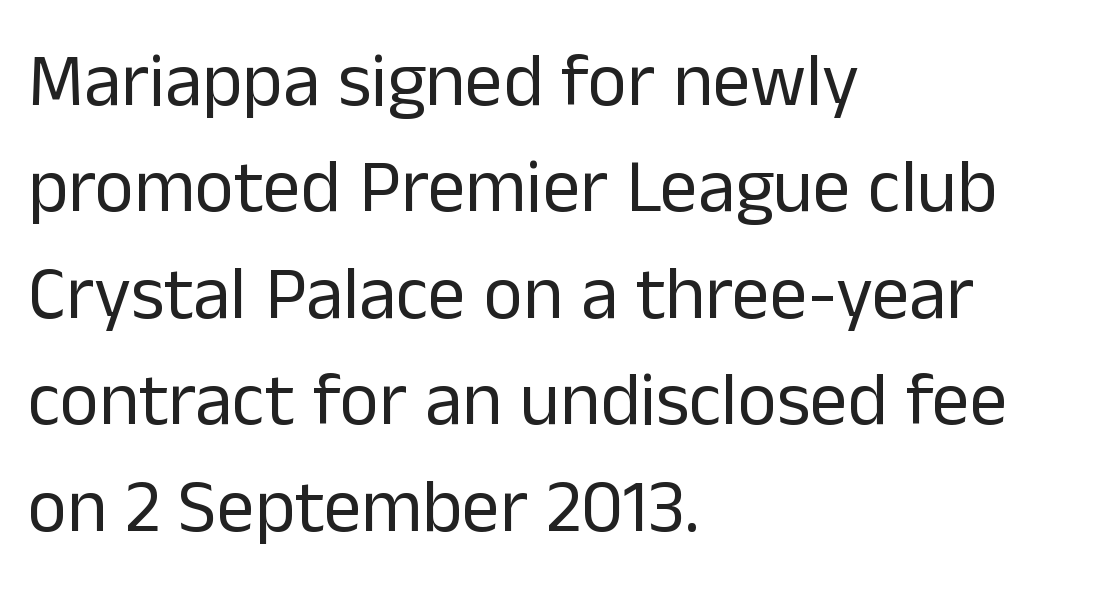
Style check: upright. The horizontal fit of the characters is conventional and even. This rendering features lettering with no underline. Students, observe: this is what conventionally led text looks like. Unlike a traditional serif, this face leaves its strokes unadorned. You could not count columns in this text — the font is proportionally spaced.
